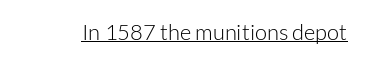
Does a line run under the words? Yes, clearly. Each word holds together tightly as a unit, with standard inter-letter gaps. When letters stand straight like this, we call the style roman or upright. Compared with a typical body face, this is equally light or lighter still.
